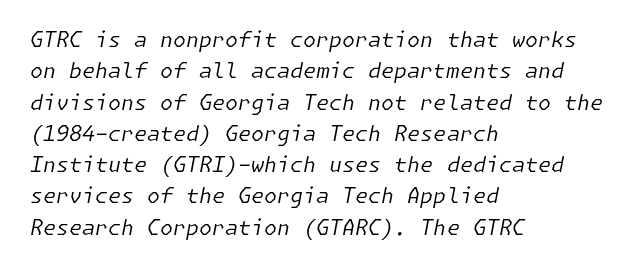
{"italic": "yes", "lean": "right", "slant_degrees": 11, "bold": "no", "underline": "no", "align": "left", "line_spacing": "normal", "line_spacing_ratio": 1.49, "letter_spacing": "normal", "letter_spacing_em": 0.0, "glyph_px": 21}
